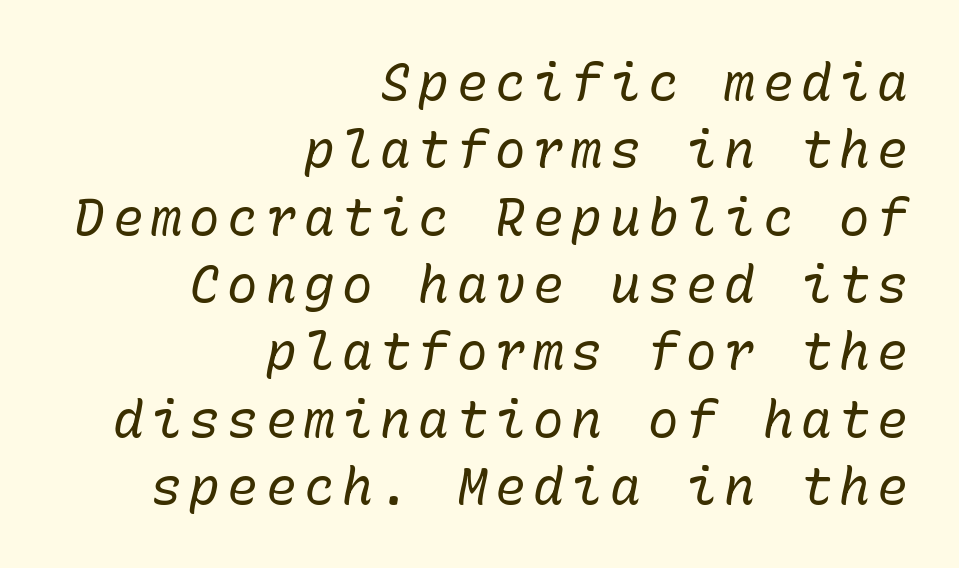
Q: Is the text bold? A: No.
Q: Is the text italic (slanted)? A: Yes, it leans right by about 10 degrees.
Q: Is the text underlined? A: No.
Q: How is the paragraph aligned? A: Right-aligned.
Q: Is the spacing between lines tight, normal or loose? A: Normal.
Q: Width (condensed, normal, or wide)? A: Normal.
Q: Stroke contrast? A: Low.
Q: x-height? A: Medium.
Q: Monospaced? A: Yes.
